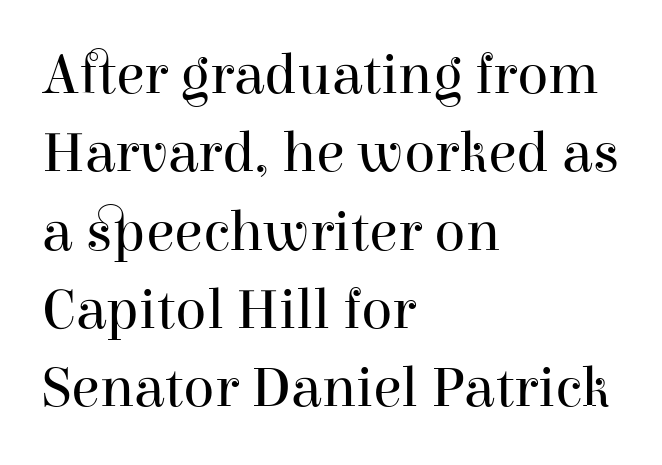
Here the designer chose a conventional face with non-uniform glyph widths. If you drew a ruler down the left edge, every line would touch it. Descenders are the only things crossing below the line. Each word holds together tightly as a unit, with standard inter-letter gaps.
